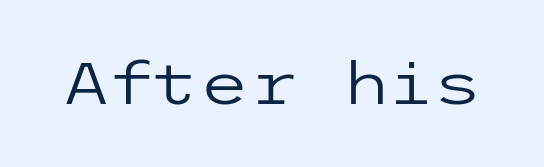
Each letter's strokes conclude bluntly, with no projecting serifs. Does the lettering tilt? It doesn't — this is upright. The gaps between neighbouring characters are ordinary and unremarkable. Each row of text sits above clean, open space. The characters are drawn with everyday or finer stroke widths.
